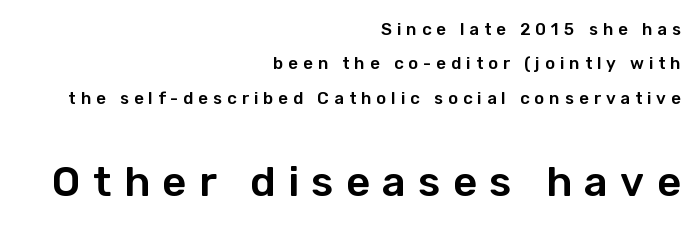
Q: Is the text italic (slanted)? A: No, it is upright.
Q: Is the typeface a serif or a sans-serif typeface? A: Sans-serif.
Q: Is the text underlined? A: No.
Q: How is the paragraph aligned? A: Right-aligned.
Q: Is the spacing between letters normal or unusually wide? A: Unusually wide.
Q: Is the spacing between lines tight, normal or loose? A: Loose.
Q: Which block of text is set in a larger size, the first (top) or the second (bottom)? A: The second (bottom) one.
Q: Width (condensed, normal, or wide)? A: Normal.
Q: Stroke contrast? A: Low.
Q: x-height? A: Medium.
Q: Monospaced? A: No.
